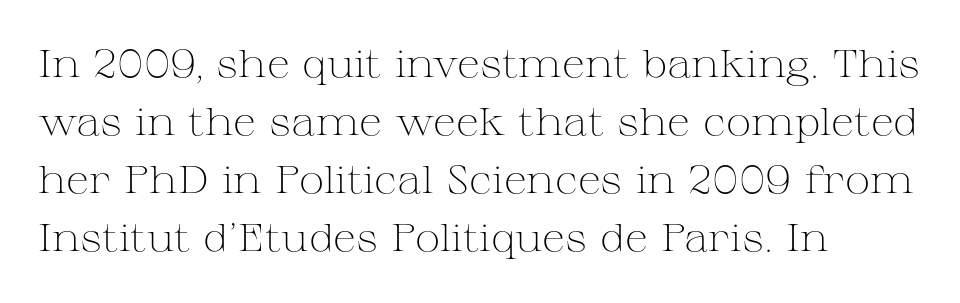
{"serif": "yes", "italic": "no", "bold": "no", "weight": "light", "width": "wide", "stroke_contrast": "medium", "x_height": "medium", "monospaced": "no", "underline": "no", "align": "left", "line_spacing": "normal", "line_spacing_ratio": 1.53, "letter_spacing": "normal", "letter_spacing_em": 0.0, "glyph_px": 38}
